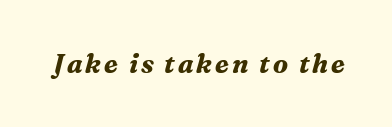
If you drew a line through each stem, it would be angled. The strip under each line holds only bare page. Students, this is bold: see how much ink each stroke carries.
